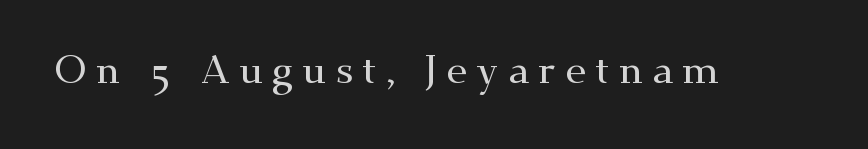
{"serif": "yes", "italic": "no", "width": "wide", "stroke_contrast": "medium", "x_height": "small", "monospaced": "no", "underline": "no", "letter_spacing": "wide", "letter_spacing_em": 0.22, "glyph_px": 40}
